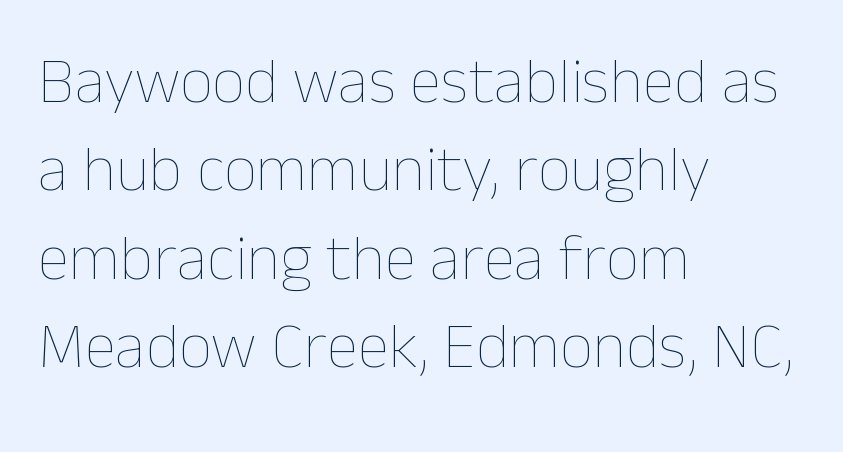
The image shows 65 px thin type, upright; set left-aligned, normal line spacing (1.36x), normal letter spacing, not underlined; low stroke contrast and a medium x-height.
